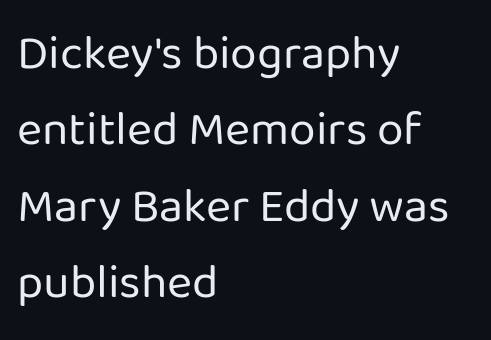
{"serif": "no", "italic": "no", "bold": "no", "weight": "regular", "width": "normal", "stroke_contrast": "low", "x_height": "medium", "monospaced": "no", "underline": "no", "align": "left", "line_spacing": "normal", "line_spacing_ratio": 1.59, "letter_spacing": "normal", "letter_spacing_em": 0.0, "glyph_px": 48}
